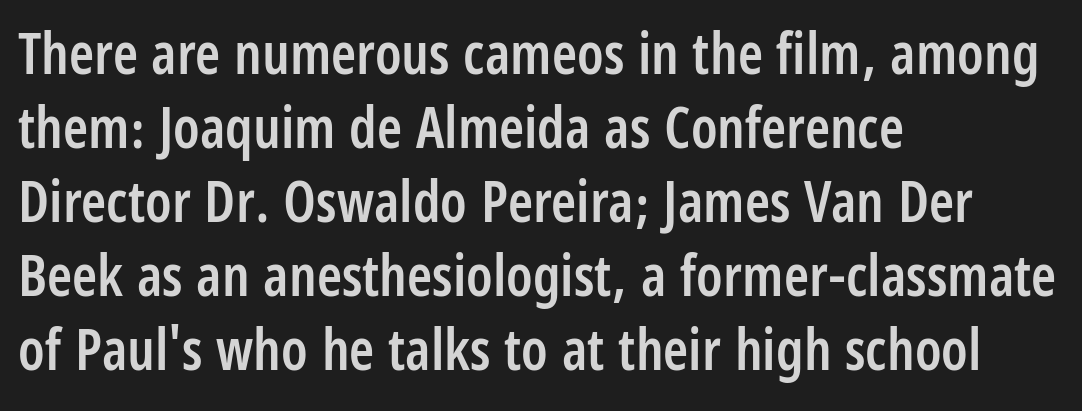
Q: Is the text bold? A: Semi-bold.
Q: Is the text italic (slanted)? A: No, it is upright.
Q: Is the typeface a serif or a sans-serif typeface? A: Sans-serif.
Q: Is the text underlined? A: No.
Q: How is the paragraph aligned? A: Left-aligned.
Q: Is the spacing between letters normal or unusually wide? A: Normal.
Q: Is the spacing between lines tight, normal or loose? A: Normal.
Q: Width (condensed, normal, or wide)? A: Condensed.
Q: Stroke contrast? A: Low.
Q: x-height? A: Large.
Q: Monospaced? A: No.
